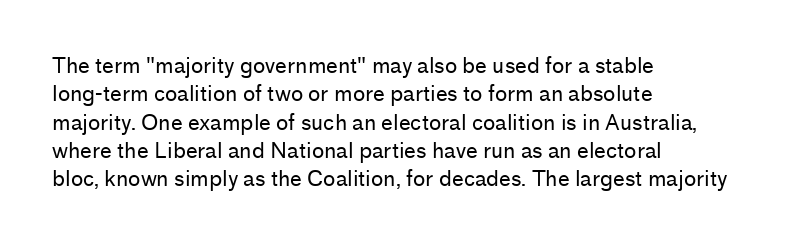
The image shows 21 px text type, upright; set left-aligned, normal line spacing (1.35x), normal letter spacing, not underlined.
